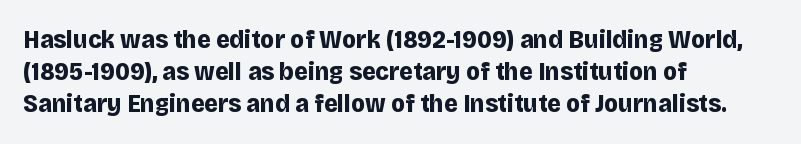
The image shows 26 px bold type, upright; set left-aligned, line spacing 1.24x, normal letter spacing, not underlined.
